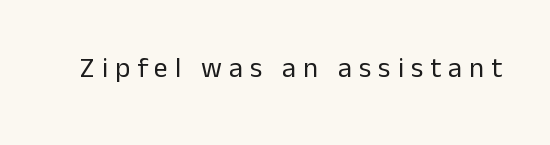
The image shows 28 px regular-weight sans-serif type, upright; set unusually wide letter spacing (+0.25 em), not underlined; low stroke contrast and a medium x-height.
